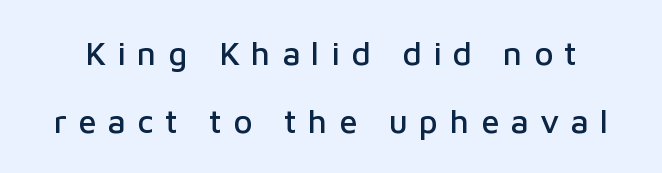
{"serif": "no", "italic": "no", "width": "normal", "stroke_contrast": "low", "x_height": "medium", "monospaced": "no", "underline": "no", "line_spacing": "loose", "line_spacing_ratio": 2.06, "letter_spacing": "wide", "letter_spacing_em": 0.34, "glyph_px": 33}
